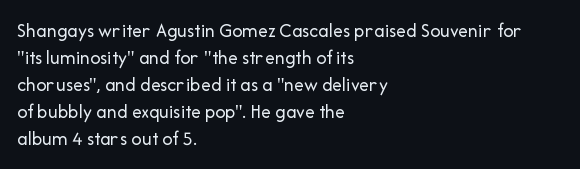
The image shows 20 px text type, upright; set left-aligned, normal line spacing (1.35x), normal letter spacing, not underlined.
